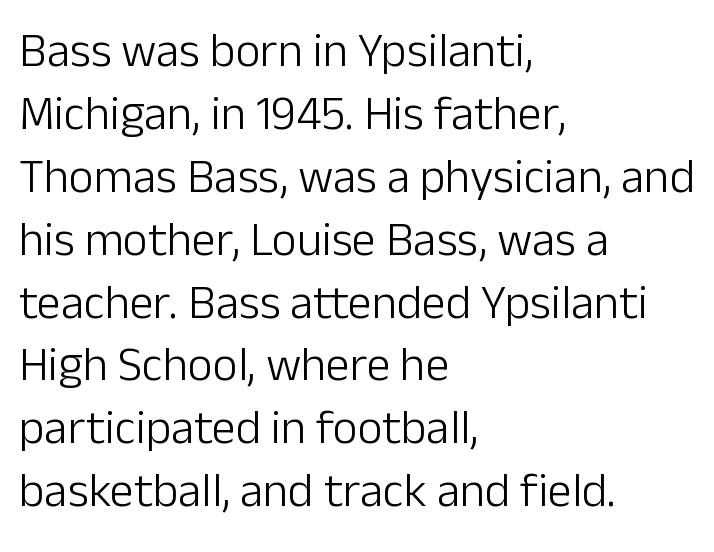
Q: Is the text bold? A: No.
Q: Is the text italic (slanted)? A: No, it is upright.
Q: Is the typeface a serif or a sans-serif typeface? A: Sans-serif.
Q: Is the text underlined? A: No.
Q: How is the paragraph aligned? A: Left-aligned.
Q: Is the spacing between letters normal or unusually wide? A: Normal.
Q: Is the spacing between lines tight, normal or loose? A: Normal.
Q: Width (condensed, normal, or wide)? A: Normal.
Q: Stroke contrast? A: Low.
Q: x-height? A: Medium.
Q: Monospaced? A: No.
